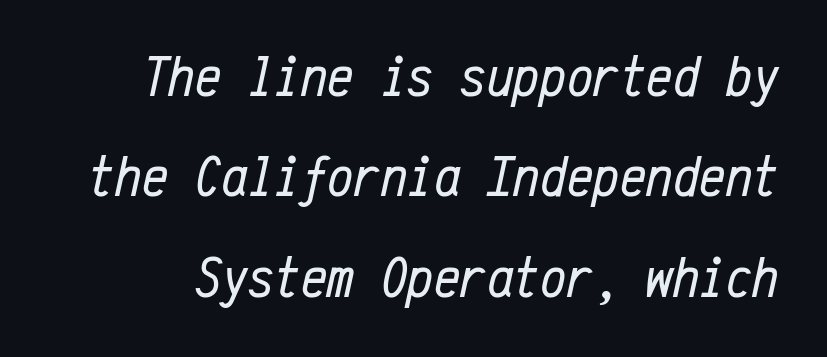
The image shows 59 px regular-weight, condensed type, italic (leaning right), monospaced; set normal line spacing (1.7x), normal letter spacing, not underlined; low stroke contrast and a medium x-height.
